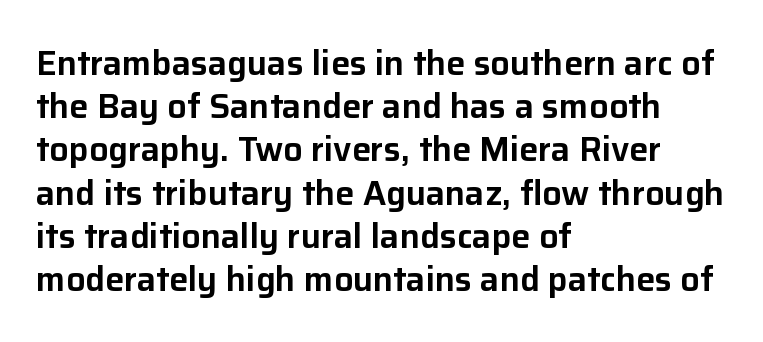
{"serif": "no", "italic": "no", "width": "normal", "stroke_contrast": "low", "x_height": "medium", "monospaced": "no", "underline": "no", "align": "left", "line_spacing": "normal", "line_spacing_ratio": 1.27, "letter_spacing": "normal", "letter_spacing_em": 0.0, "glyph_px": 34}
